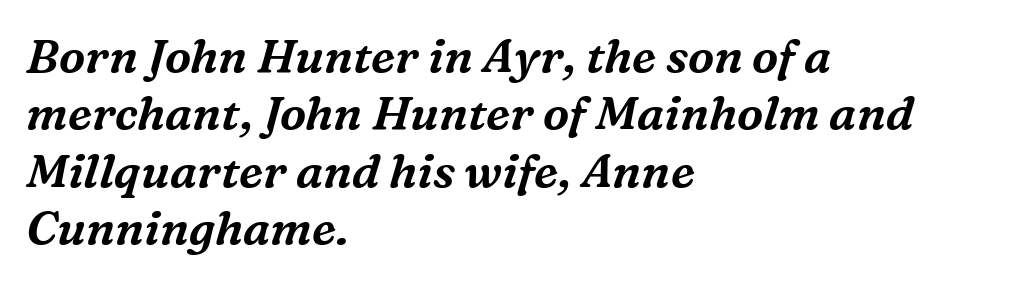
Type style note: has serifs. Looks like regular typesetting: each glyph gets only the width it needs. The lettering tilts uniformly, giving the passage an italic look. Compared with typical body copy, the letter spacing here is the same.
